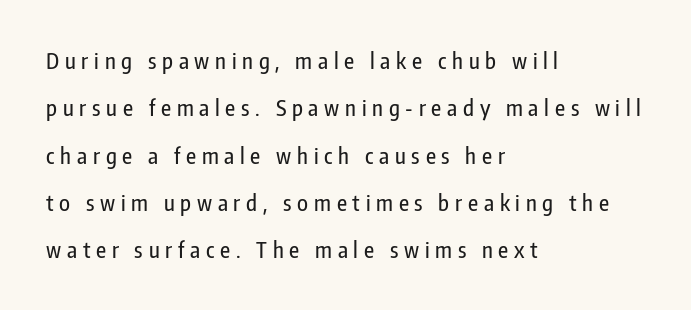
The image shows 22 px text type, upright; set left-aligned, loose line spacing (2.15x), unusually wide letter spacing (+0.26 em), not underlined.
